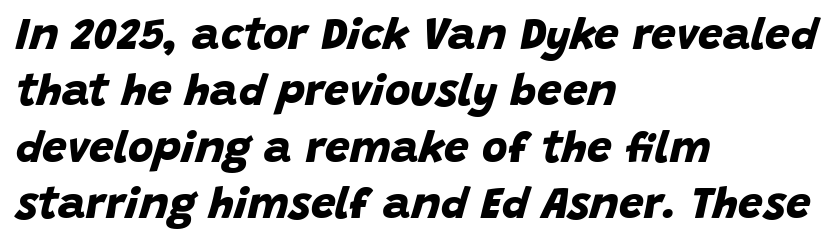
{"serif": "no", "bold": "yes", "weight": "bold", "width": "normal", "stroke_contrast": "low", "x_height": "large", "monospaced": "no", "underline": "no", "align": "left", "line_spacing": "normal", "line_spacing_ratio": 1.28, "letter_spacing": "normal", "letter_spacing_em": 0.0, "glyph_px": 44}
